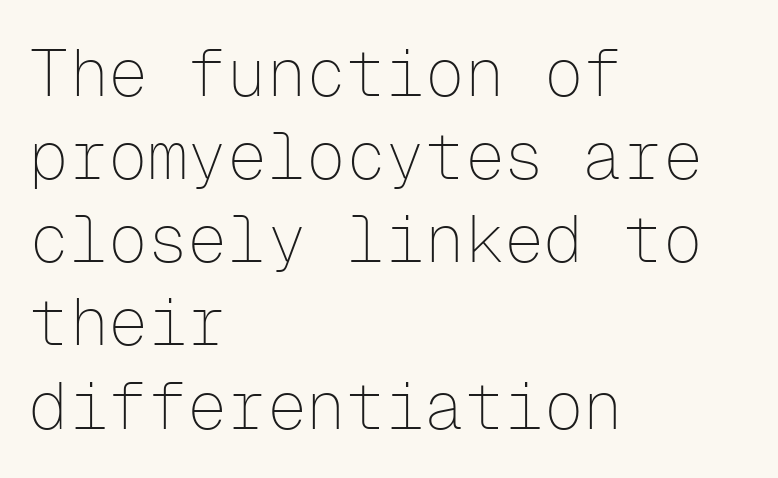
This rendering features lettering with no underline. Horizontal bands of white between lines are of average thickness. In terms of letterform style, serifs are entirely absent. Is the type heavy? It reads as light-to-regular instead. Here the designer chose a console-style face with uniform glyph widths. Every character sits straight up, as roman type does.
